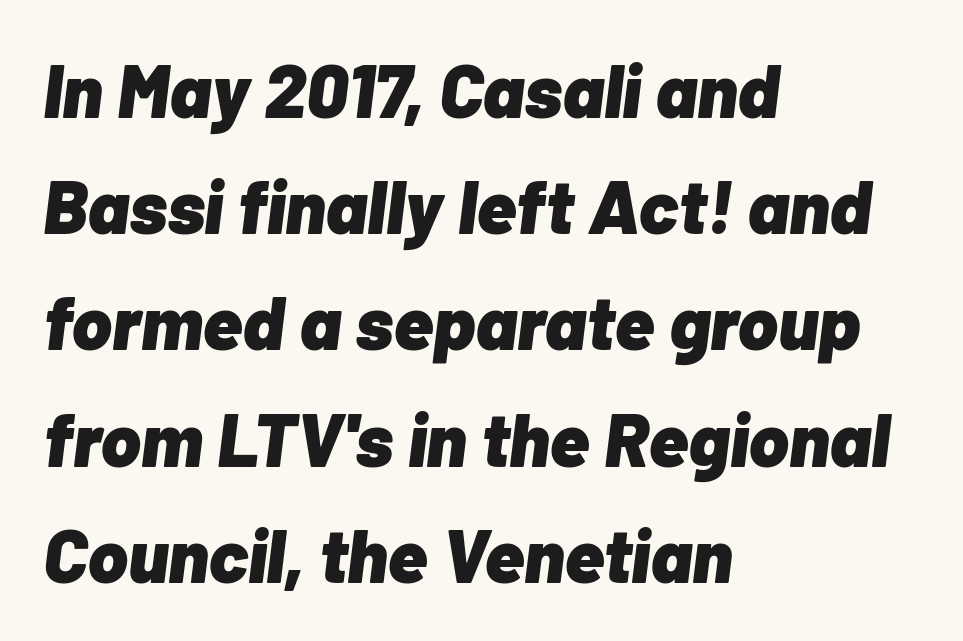
Q: Is the text bold? A: Yes.
Q: Is the text italic (slanted)? A: Yes, it leans right by about 7 degrees.
Q: Is the text underlined? A: No.
Q: How is the paragraph aligned? A: Left-aligned.
Q: Is the spacing between letters normal or unusually wide? A: Normal.
Q: Is the spacing between lines tight, normal or loose? A: Normal.
Q: Width (condensed, normal, or wide)? A: Normal.
Q: Stroke contrast? A: Low.
Q: x-height? A: Medium.
Q: Monospaced? A: No.
